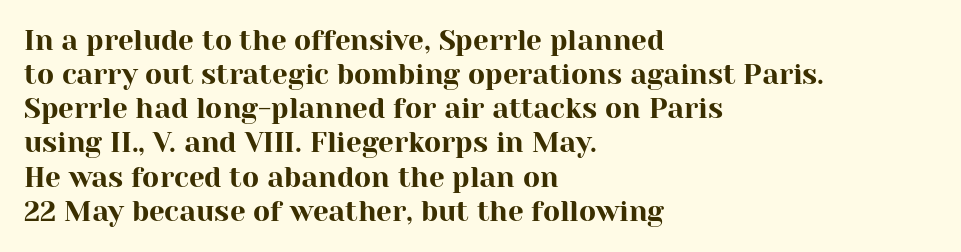
The image shows 28 px serif type, upright; set left-aligned, line spacing 1.22x, normal letter spacing, not underlined; high stroke contrast and a medium x-height.
